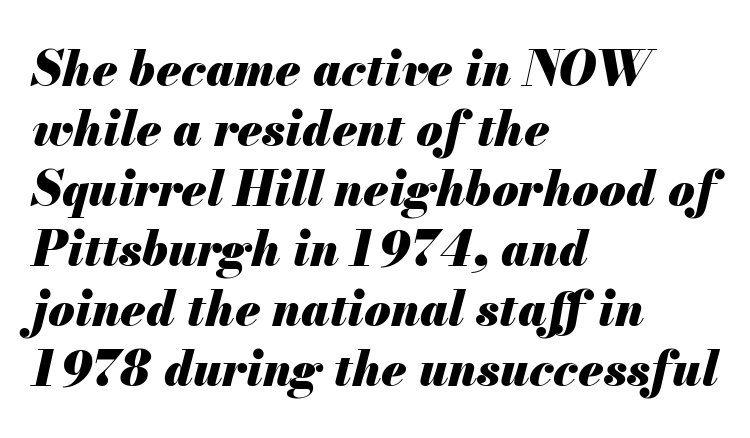
Q: Is the text bold? A: Yes.
Q: Is the text italic (slanted)? A: Yes, it leans right by about 13 degrees.
Q: Is the text underlined? A: No.
Q: How is the paragraph aligned? A: Left-aligned.
Q: Is the spacing between letters normal or unusually wide? A: Normal.
Q: Is the spacing between lines tight, normal or loose? A: Normal.
Q: Width (condensed, normal, or wide)? A: Normal.
Q: Stroke contrast? A: Medium.
Q: x-height? A: Small.
Q: Monospaced? A: No.
